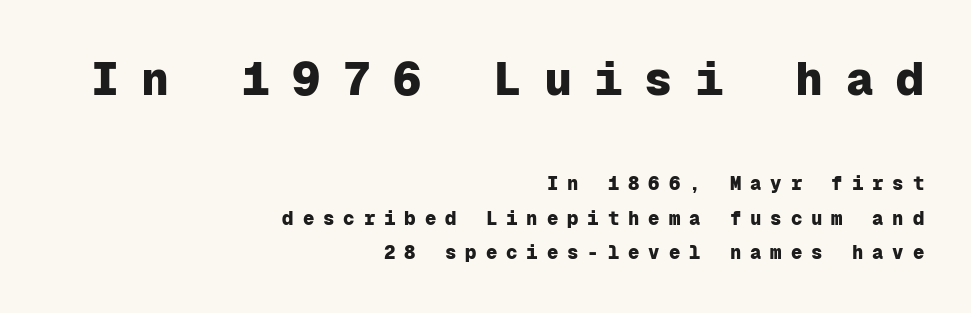
The upper block of text is set noticeably larger than the block beneath it. Characters remain perfectly vertical along every line. Fixed-width glyphs throughout — classic coding-font behaviour. The area under the type is left untouched. The paragraph shown leans on its right margin.
